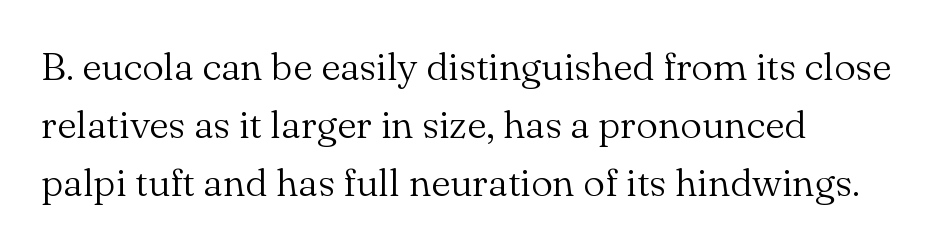
Q: Is the text bold? A: No.
Q: Is the text italic (slanted)? A: No, it is upright.
Q: Is the typeface a serif or a sans-serif typeface? A: Serif.
Q: Is the text underlined? A: No.
Q: How is the paragraph aligned? A: Left-aligned.
Q: Is the spacing between letters normal or unusually wide? A: Normal.
Q: Is the spacing between lines tight, normal or loose? A: Normal.
Q: Width (condensed, normal, or wide)? A: Normal.
Q: Stroke contrast? A: Medium.
Q: x-height? A: Small.
Q: Monospaced? A: No.
